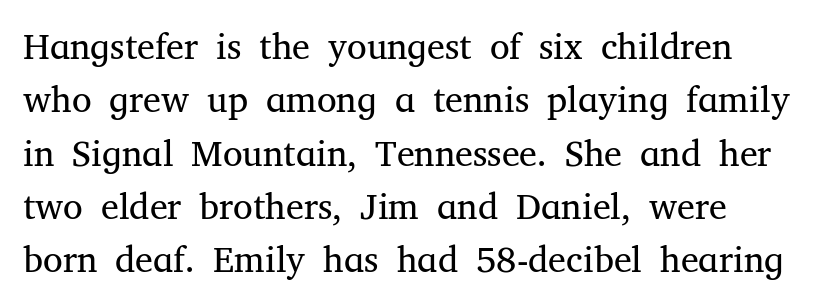
Q: Is the text bold? A: No.
Q: Is the text italic (slanted)? A: No, it is upright.
Q: Is the typeface a serif or a sans-serif typeface? A: Serif.
Q: Is the text underlined? A: No.
Q: Is the spacing between letters normal or unusually wide? A: Normal.
Q: Is the spacing between lines tight, normal or loose? A: Normal.
Q: Width (condensed, normal, or wide)? A: Normal.
Q: Stroke contrast? A: Medium.
Q: x-height? A: Medium.
Q: Monospaced? A: No.
